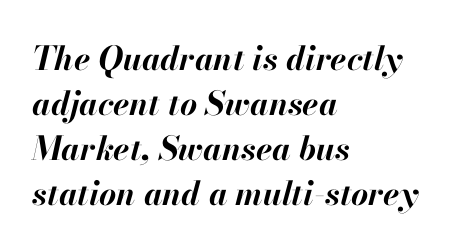
{"italic": "yes", "lean": "right", "slant_degrees": 13, "bold": "yes", "weight": "bold", "width": "normal", "stroke_contrast": "high", "x_height": "small", "monospaced": "no", "underline": "no", "align": "left", "line_spacing": "normal", "line_spacing_ratio": 1.36, "letter_spacing": "normal", "letter_spacing_em": 0.0, "glyph_px": 33}
